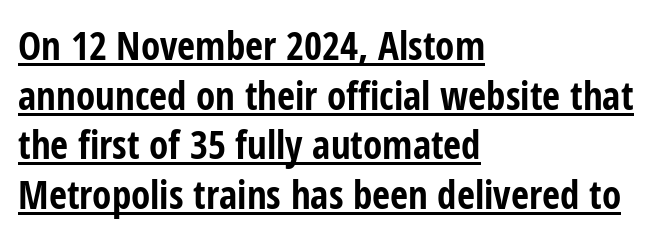
The image shows 39 px bold, condensed sans-serif type, upright; set left-aligned, normal line spacing (1.27x), normal letter spacing, underlined; low stroke contrast and a medium x-height.
